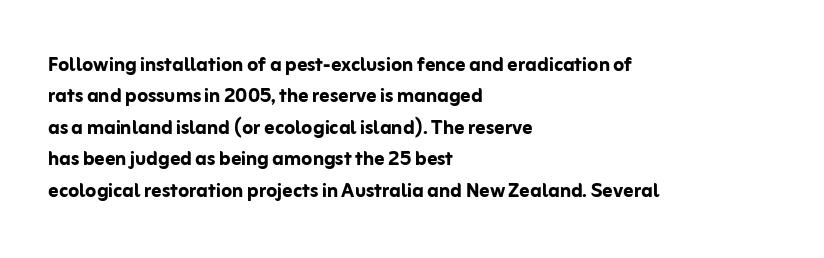
Q: Is the text bold? A: Yes.
Q: Is the text italic (slanted)? A: No, it is upright.
Q: Is the text underlined? A: No.
Q: How is the paragraph aligned? A: Left-aligned.
Q: Is the spacing between letters normal or unusually wide? A: Normal.
Q: Is the spacing between lines tight, normal or loose? A: Normal.
